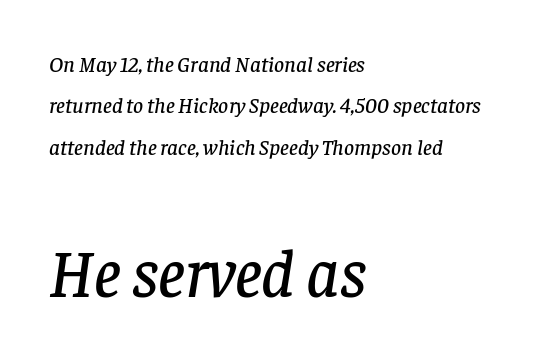
{"serif": "yes", "italic": "yes", "lean": "right", "slant_degrees": 8, "width": "normal", "stroke_contrast": "low", "x_height": "large", "monospaced": "no", "underline": "no", "align": "left", "line_spacing_ratio": 1.88, "letter_spacing": "normal", "letter_spacing_em": 0.0, "larger_block": "second", "size_ratio": 3.05, "glyph_px": 67}
